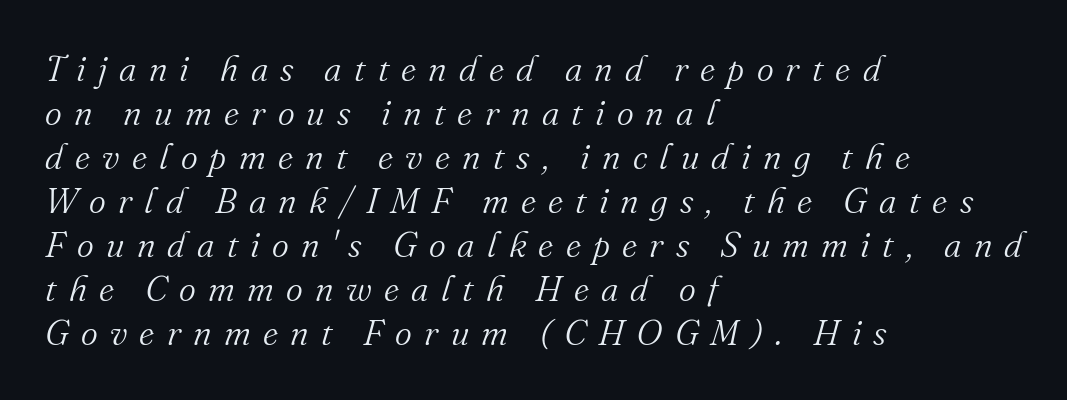
You could only call the tracking loose — the letters float apart. Looks like regular typesetting: each glyph gets only the width it needs. Old-style or modern, the face here clearly has serifs. Is the block centered? No — it sits flush against the left margin. Descender tails drop into unmarked territory. A light-to-regular cut is what we see here.
